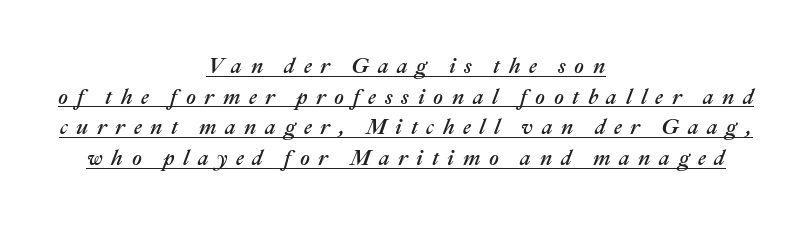
The image shows 21 px text type, italic (leaning right); set centered, normal line spacing (1.46x), unusually wide letter spacing (+0.41 em), underlined.
